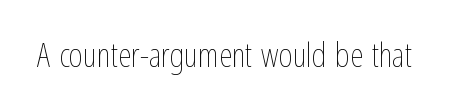
Q: Is the text bold? A: No.
Q: Is the text italic (slanted)? A: No, it is upright.
Q: Is the text underlined? A: No.
Q: Is the spacing between letters normal or unusually wide? A: Normal.
Q: Width (condensed, normal, or wide)? A: Condensed.
Q: Stroke contrast? A: Low.
Q: x-height? A: Medium.
Q: Monospaced? A: No.
